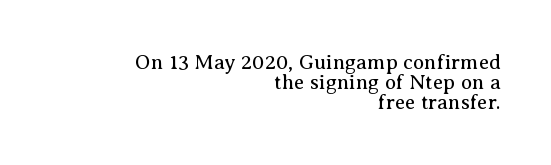
{"italic": "no", "bold": "no", "underline": "no", "align": "right", "line_spacing": "tight", "line_spacing_ratio": 0.96, "letter_spacing": "normal", "letter_spacing_em": 0.0, "glyph_px": 21}
